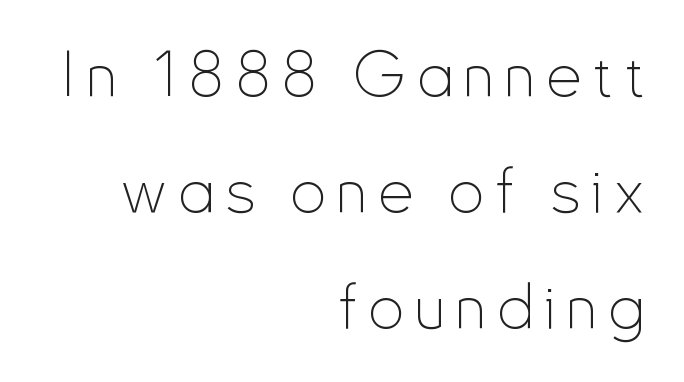
Q: Is the text bold? A: No.
Q: Is the text italic (slanted)? A: No, it is upright.
Q: Is the typeface a serif or a sans-serif typeface? A: Sans-serif.
Q: Is the text underlined? A: No.
Q: How is the paragraph aligned? A: Right-aligned.
Q: Width (condensed, normal, or wide)? A: Condensed.
Q: Stroke contrast? A: Low.
Q: x-height? A: Small.
Q: Monospaced? A: No.
